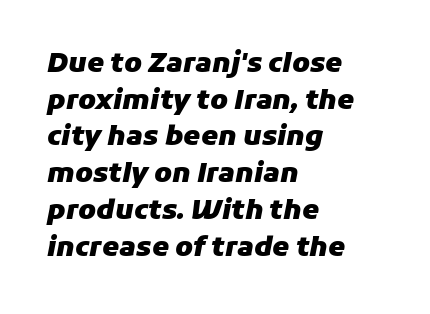
Q: Is the text bold? A: Yes.
Q: Is the text italic (slanted)? A: Yes, it leans right by about 11 degrees.
Q: Is the text underlined? A: No.
Q: How is the paragraph aligned? A: Left-aligned.
Q: Is the spacing between letters normal or unusually wide? A: Normal.
Q: Is the spacing between lines tight, normal or loose? A: Normal.
